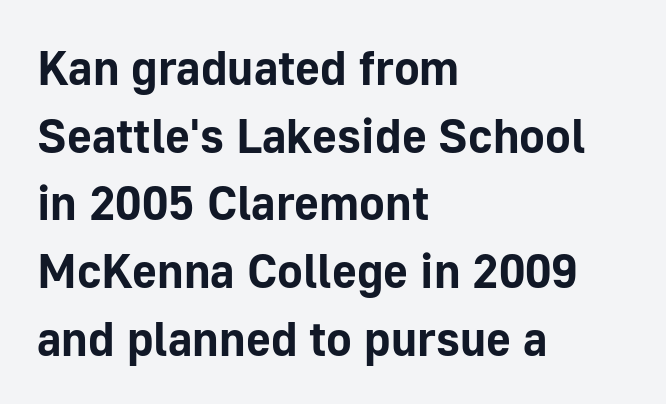
Stroke terminals: plain, sans-serif. Italic? Not at all — the glyphs are vertical. The passage shown is not underscored anywhere. The ragged edge is on the right, which tells us the setting is flush left. Interline gaps are of average width in this sample. A typesetter would call this proportional, since set widths differ per character.
